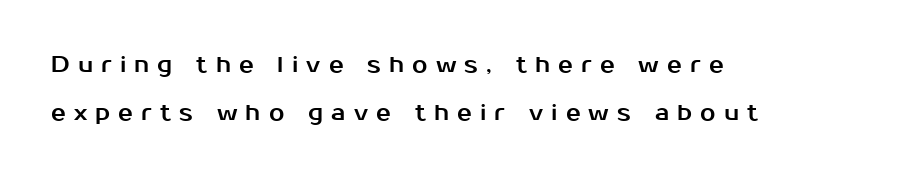
{"italic": "no", "underline": "no", "align": "left", "line_spacing": "loose", "line_spacing_ratio": 2.18, "letter_spacing": "wide", "letter_spacing_em": 0.37, "glyph_px": 22}
